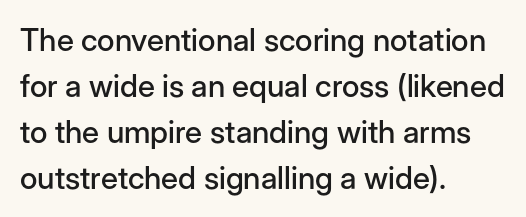
Q: Is the text italic (slanted)? A: No, it is upright.
Q: Is the typeface a serif or a sans-serif typeface? A: Sans-serif.
Q: Is the text underlined? A: No.
Q: How is the paragraph aligned? A: Left-aligned.
Q: Is the spacing between letters normal or unusually wide? A: Normal.
Q: Is the spacing between lines tight, normal or loose? A: Normal.
Q: Width (condensed, normal, or wide)? A: Normal.
Q: Stroke contrast? A: Low.
Q: x-height? A: Medium.
Q: Monospaced? A: No.
